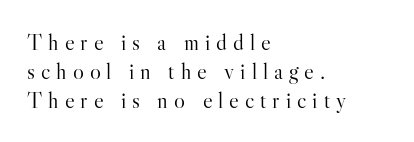
The image shows 23 px text type, upright; set left-aligned, normal line spacing (1.26x), unusually wide letter spacing (+0.26 em), not underlined.
